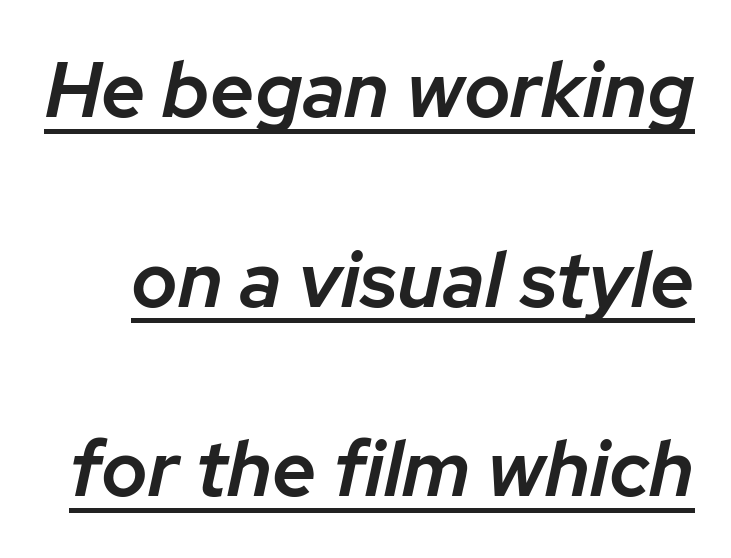
{"italic": "yes", "lean": "right", "slant_degrees": 12, "bold": "semi", "weight": "semibold", "width": "normal", "stroke_contrast": "low", "x_height": "medium", "monospaced": "no", "underline": "yes", "line_spacing": "loose", "line_spacing_ratio": 2.43, "letter_spacing": "normal", "letter_spacing_em": 0.0, "glyph_px": 78}
